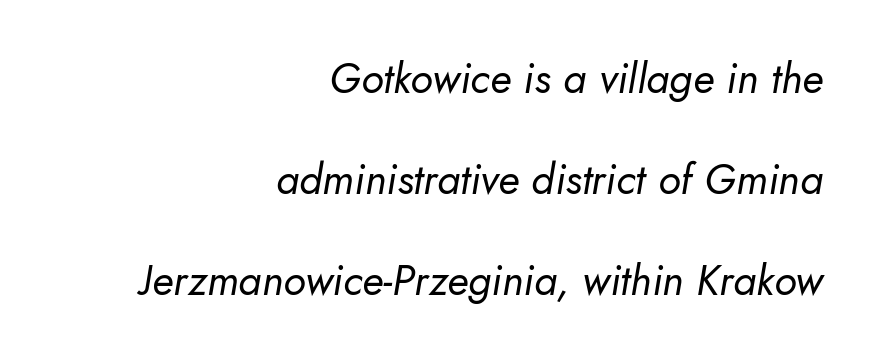
The image shows 42 px regular-weight sans-serif type; set right-aligned, loose line spacing (2.41x), normal letter spacing, not underlined; low stroke contrast and a small x-height.
